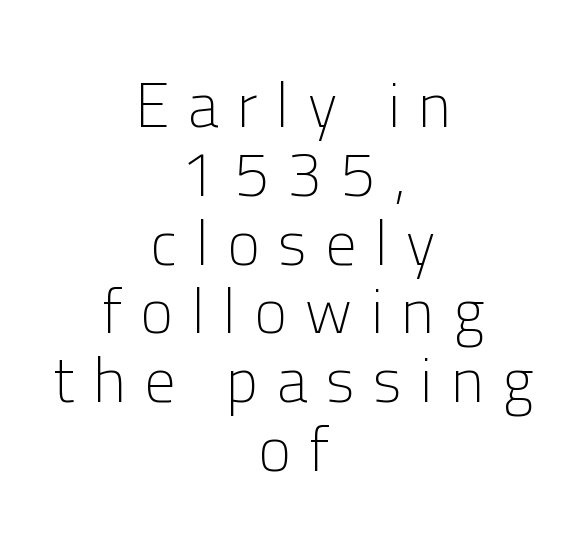
Q: Is the text bold? A: No.
Q: Is the text italic (slanted)? A: No, it is upright.
Q: Is the typeface a serif or a sans-serif typeface? A: Sans-serif.
Q: Is the text underlined? A: No.
Q: How is the paragraph aligned? A: Centered.
Q: Is the spacing between letters normal or unusually wide? A: Unusually wide.
Q: Is the spacing between lines tight, normal or loose? A: Tight.
Q: Width (condensed, normal, or wide)? A: Normal.
Q: Stroke contrast? A: Low.
Q: x-height? A: Medium.
Q: Monospaced? A: No.
